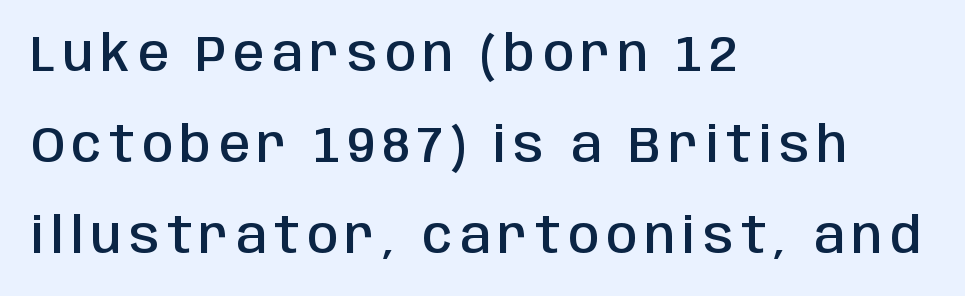
{"serif": "no", "italic": "no", "bold": "semi", "weight": "semibold", "width": "condensed", "stroke_contrast": "low", "x_height": "large", "monospaced": "no", "underline": "no", "align": "left", "line_spacing_ratio": 1.82, "glyph_px": 50}
